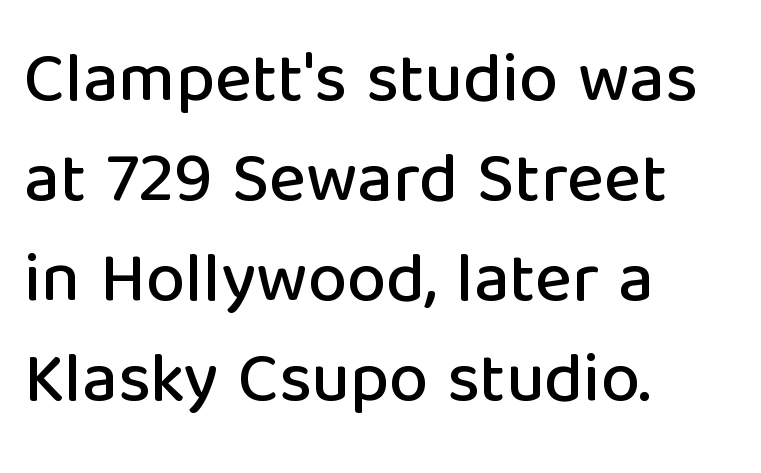
Q: Is the text italic (slanted)? A: No, it is upright.
Q: Is the typeface a serif or a sans-serif typeface? A: Sans-serif.
Q: Is the text underlined? A: No.
Q: How is the paragraph aligned? A: Left-aligned.
Q: Is the spacing between letters normal or unusually wide? A: Normal.
Q: Is the spacing between lines tight, normal or loose? A: Normal.
Q: Width (condensed, normal, or wide)? A: Normal.
Q: Stroke contrast? A: Low.
Q: x-height? A: Medium.
Q: Monospaced? A: No.
